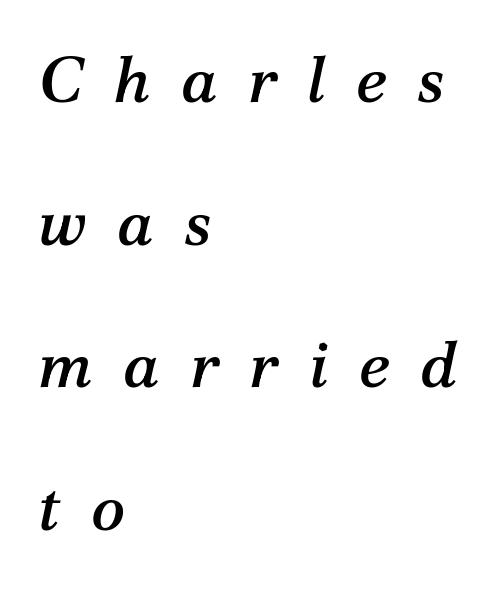
The image shows 64 px serif type, italic (leaning right); set left-aligned, loose line spacing (2.23x), unusually wide letter spacing (+0.48 em), not underlined; medium stroke contrast and a medium x-height.
